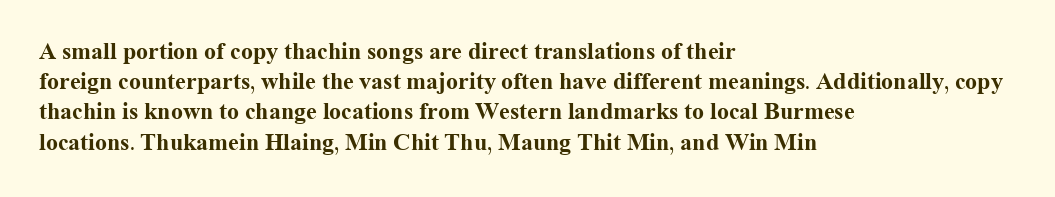
{"italic": "no", "bold": "yes", "underline": "no", "align": "left", "line_spacing": "normal", "line_spacing_ratio": 1.26, "letter_spacing": "normal", "letter_spacing_em": 0.0, "glyph_px": 24}
